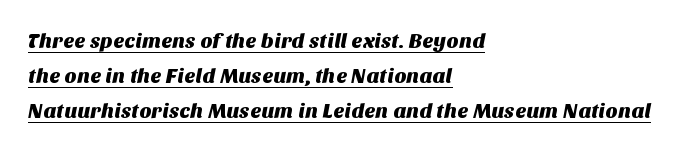
Q: Is the text underlined? A: Yes.
Q: How is the paragraph aligned? A: Left-aligned.
Q: Is the spacing between letters normal or unusually wide? A: Normal.
Q: Is the spacing between lines tight, normal or loose? A: Normal.
